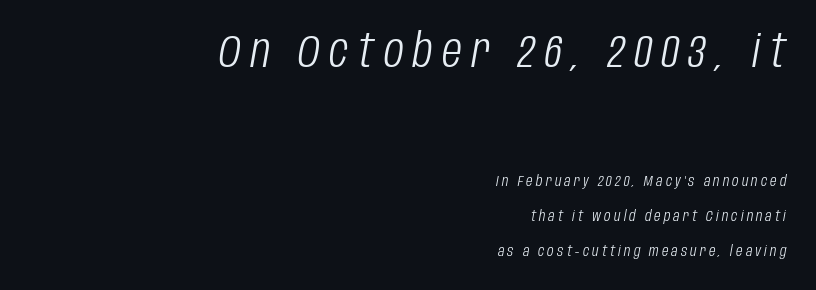
The image shows 46 px light, condensed type, italic (leaning right); set right-aligned, loose line spacing (2.33x), unusually wide letter spacing (+0.21 em), not underlined; the first (top) block is 3.07x larger; low stroke contrast and a large x-height.
